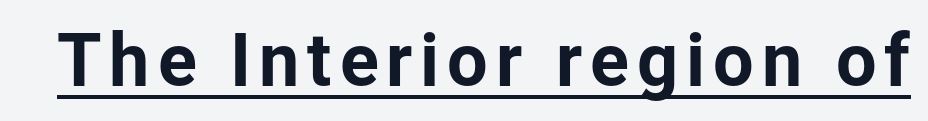
Quick note: not italic, upright. The glyphs in this specimen are sans serif. Check the space under the baseline: a stroke is drawn there. The rendering uses natural spacing where letterforms have individual widths.
